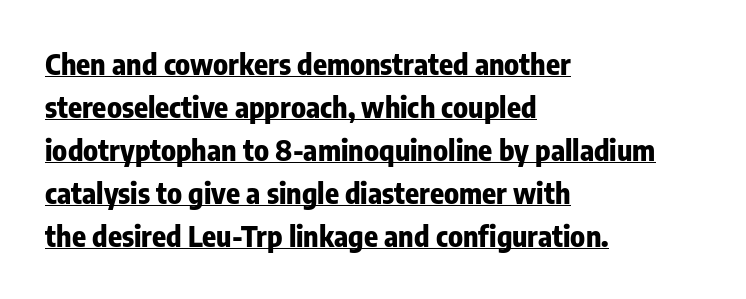
{"serif": "no", "italic": "no", "bold": "yes", "weight": "bold", "width": "condensed", "stroke_contrast": "low", "x_height": "medium", "monospaced": "no", "underline": "yes", "align": "left", "line_spacing": "normal", "line_spacing_ratio": 1.48, "letter_spacing": "normal", "letter_spacing_em": 0.0, "glyph_px": 29}
